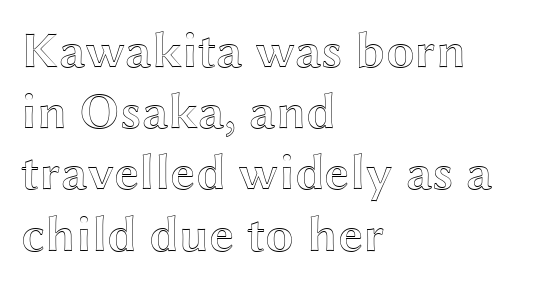
The image shows 51 px wide type, upright; set left-aligned, line spacing 1.2x, normal letter spacing, not underlined; a medium x-height.
